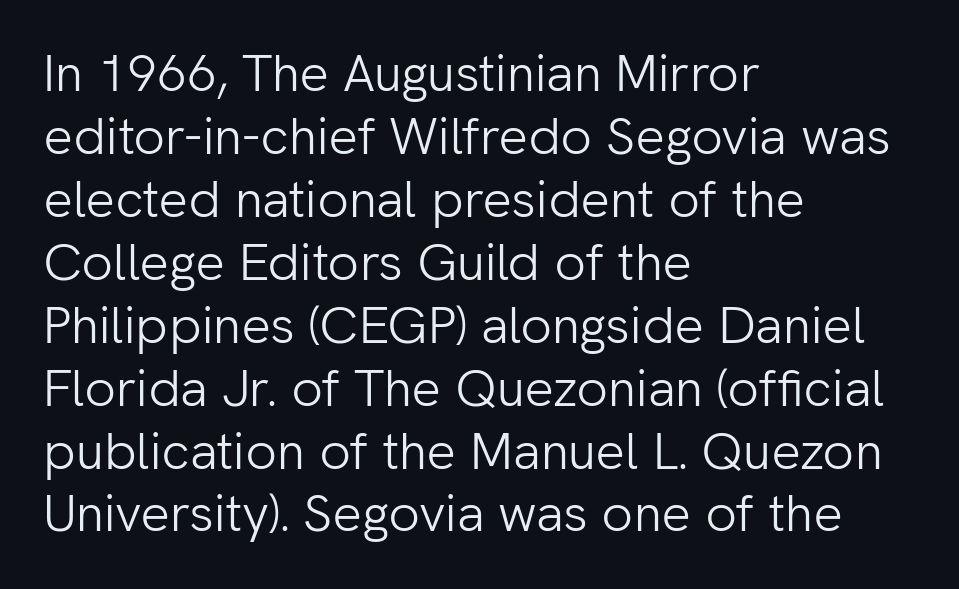
{"serif": "no", "italic": "no", "bold": "no", "weight": "light", "width": "normal", "stroke_contrast": "low", "x_height": "medium", "monospaced": "no", "underline": "no", "align": "left", "line_spacing_ratio": 1.21, "letter_spacing": "normal", "letter_spacing_em": 0.0, "glyph_px": 52}
